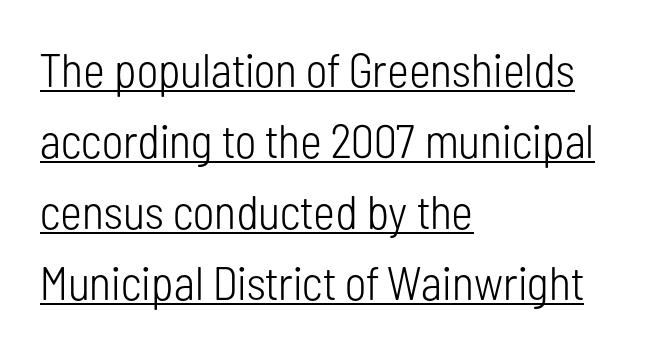
{"serif": "no", "italic": "no", "bold": "no", "weight": "light", "width": "condensed", "stroke_contrast": "low", "x_height": "medium", "monospaced": "no", "underline": "yes", "align": "left", "line_spacing": "normal", "line_spacing_ratio": 1.51, "letter_spacing": "normal", "letter_spacing_em": 0.0, "glyph_px": 47}
